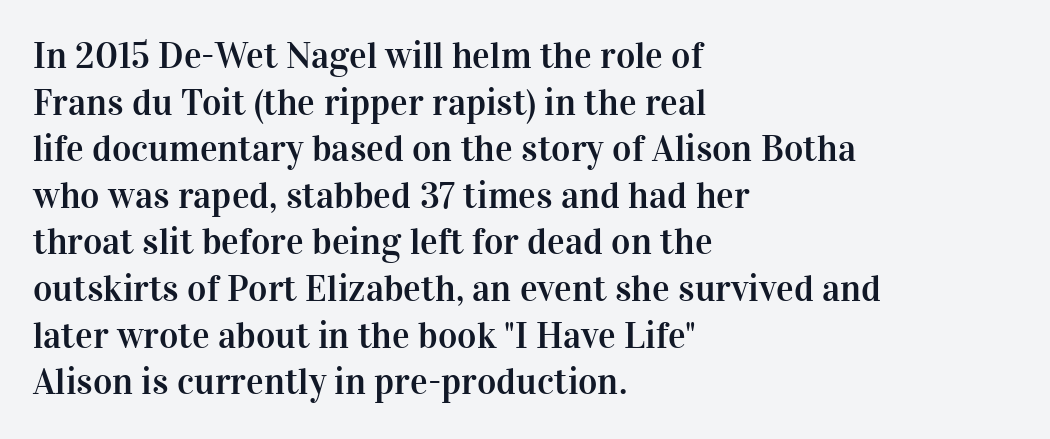
The image shows 37 px serif type, upright; set left-aligned, normal line spacing (1.26x), normal letter spacing, not underlined; high stroke contrast and a medium x-height.
